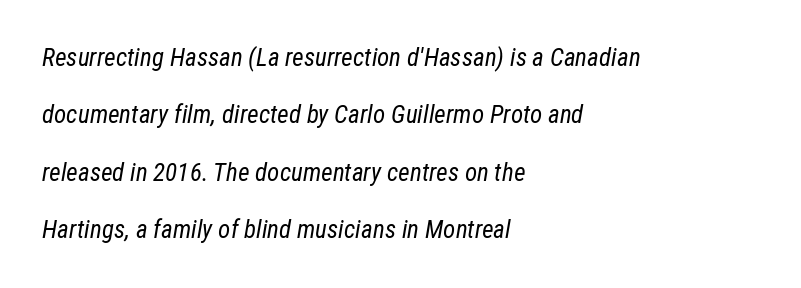
Q: Is the text bold? A: No.
Q: Is the text italic (slanted)? A: Yes, it leans right by about 12 degrees.
Q: Is the text underlined? A: No.
Q: How is the paragraph aligned? A: Left-aligned.
Q: Is the spacing between letters normal or unusually wide? A: Normal.
Q: Is the spacing between lines tight, normal or loose? A: Loose.
